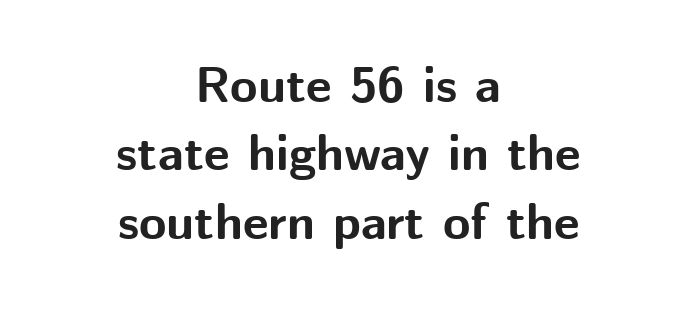
On the weight axis this lands at bold, roughly 700. Note the varied advance widths — an 'i' is clearly narrower than an 'm'. A centered setting, common on invitations and titles, is used for this passage. Notice how descenders clear the ascenders below comfortably — that's standard leading.
